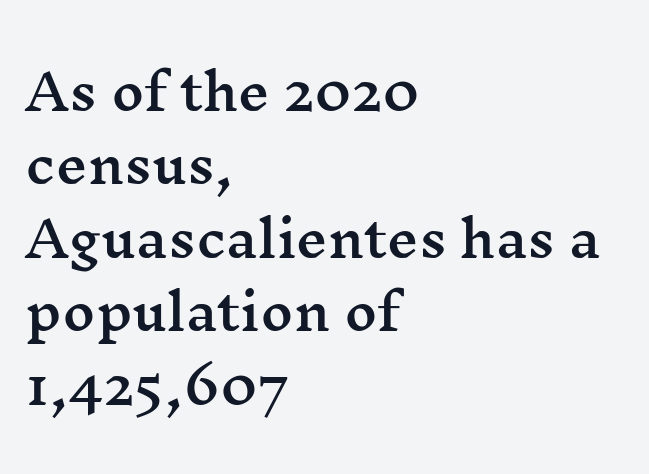
The image shows 50 px wide serif type, upright; set left-aligned, normal line spacing (1.47x), normal letter spacing, not underlined; medium stroke contrast and a medium x-height.
